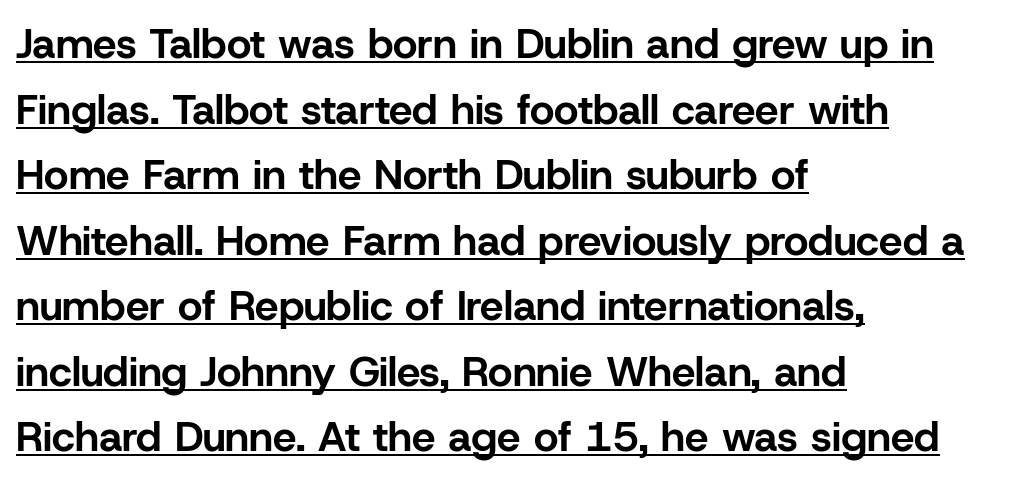
Q: Is the text bold? A: Yes.
Q: Is the text italic (slanted)? A: No, it is upright.
Q: Is the typeface a serif or a sans-serif typeface? A: Sans-serif.
Q: Is the text underlined? A: Yes.
Q: How is the paragraph aligned? A: Left-aligned.
Q: Is the spacing between letters normal or unusually wide? A: Normal.
Q: Is the spacing between lines tight, normal or loose? A: Normal.
Q: Width (condensed, normal, or wide)? A: Normal.
Q: Stroke contrast? A: Low.
Q: x-height? A: Medium.
Q: Monospaced? A: No.
